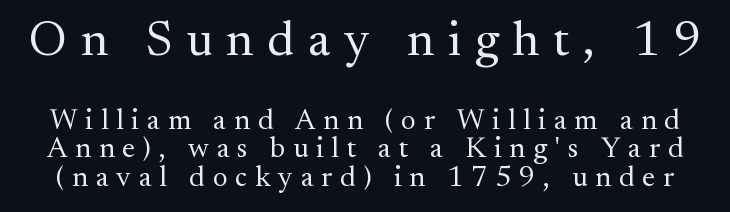
{"serif": "yes", "italic": "no", "bold": "no", "weight": "regular", "width": "normal", "stroke_contrast": "medium", "x_height": "small", "monospaced": "no", "underline": "no", "line_spacing": "tight", "line_spacing_ratio": 0.98, "letter_spacing": "wide", "letter_spacing_em": 0.27, "larger_block": "first", "size_ratio": 1.72, "glyph_px": 50}
